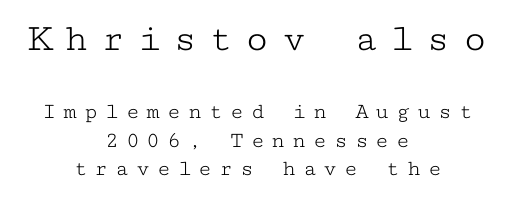
Q: Is the text bold? A: No.
Q: Is the text italic (slanted)? A: No, it is upright.
Q: Is the typeface a serif or a sans-serif typeface? A: Serif.
Q: Is the text underlined? A: No.
Q: How is the paragraph aligned? A: Centered.
Q: Is the spacing between letters normal or unusually wide? A: Unusually wide.
Q: Is the spacing between lines tight, normal or loose? A: Normal.
Q: Which block of text is set in a larger size, the first (top) or the second (bottom)? A: The first (top) one.
Q: Width (condensed, normal, or wide)? A: Wide.
Q: Stroke contrast? A: Low.
Q: x-height? A: Medium.
Q: Monospaced? A: Yes.
